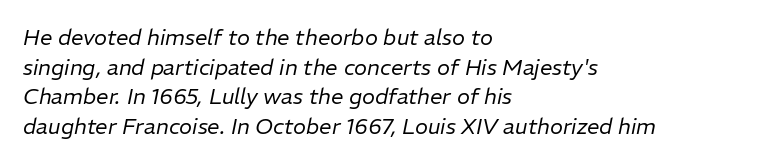
Q: Is the text bold? A: No.
Q: Is the text italic (slanted)? A: Yes, it leans right by about 11 degrees.
Q: Is the text underlined? A: No.
Q: How is the paragraph aligned? A: Left-aligned.
Q: Is the spacing between letters normal or unusually wide? A: Normal.
Q: Is the spacing between lines tight, normal or loose? A: Normal.
